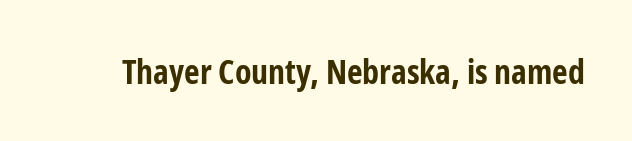
{"serif": "no", "italic": "no", "bold": "yes", "weight": "bold", "width": "condensed", "stroke_contrast": "low", "x_height": "medium", "monospaced": "no", "underline": "no", "letter_spacing": "normal", "letter_spacing_em": 0.0, "glyph_px": 34}
